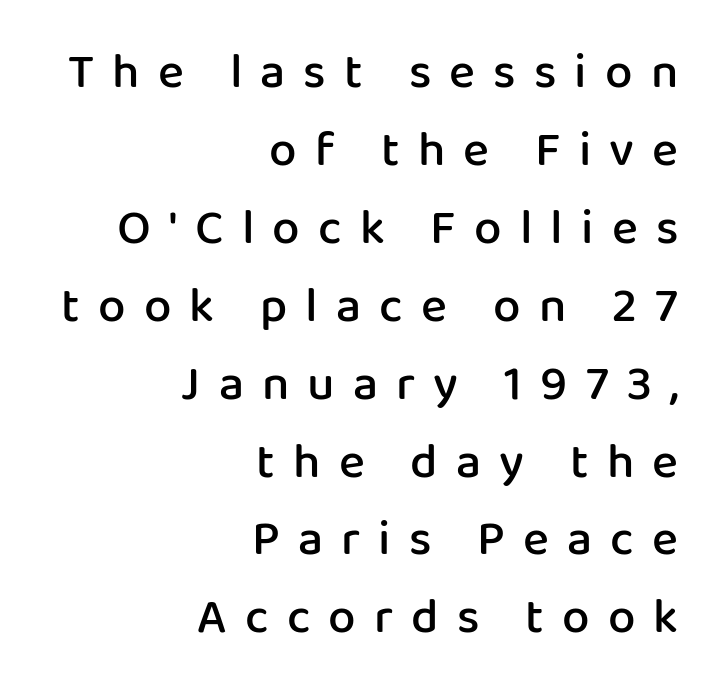
The image shows 49 px semibold sans-serif type, upright; set right-aligned, normal line spacing (1.59x), unusually wide letter spacing (+0.37 em), not underlined; low stroke contrast and a medium x-height.
